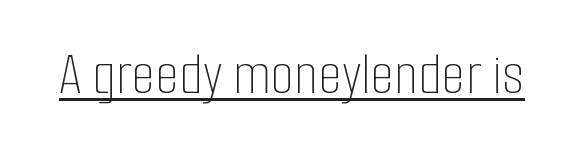
The image shows 61 px thin, condensed type, upright; set normal letter spacing, underlined; low stroke contrast and a medium x-height.
